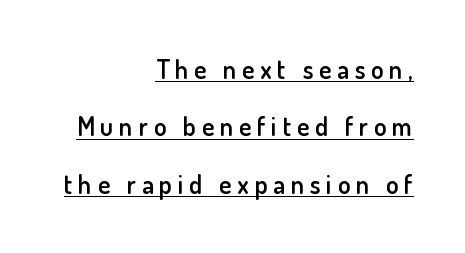
The rendering anchors every line to the right-hand side. Emphasis by weight is partial: semibold. The block of text is sparse from top to bottom, with ample space between rows. This sample uses expanded letter spacing, leaving extra air between glyphs. The specimen reads as upright at a glance.
